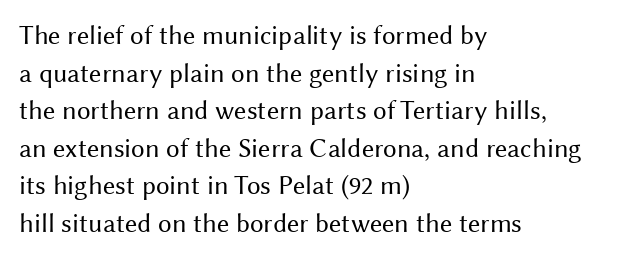
Q: Is the text bold? A: No.
Q: Is the text italic (slanted)? A: No, it is upright.
Q: Is the text underlined? A: No.
Q: How is the paragraph aligned? A: Left-aligned.
Q: Is the spacing between letters normal or unusually wide? A: Normal.
Q: Is the spacing between lines tight, normal or loose? A: Normal.
